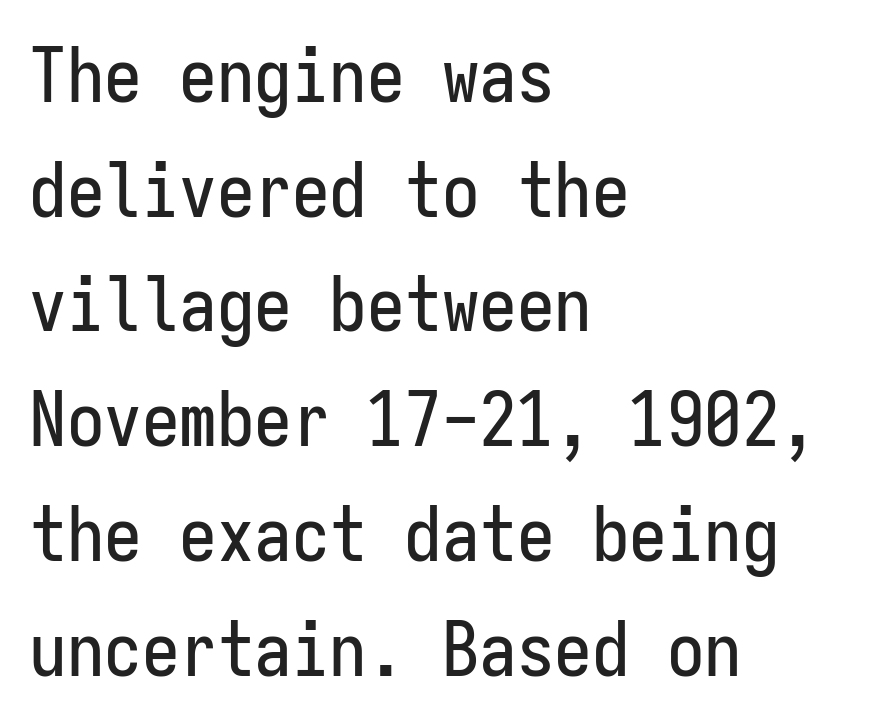
The image shows 75 px condensed sans-serif type, upright, monospaced; set left-aligned, normal line spacing (1.53x), normal letter spacing, not underlined; low stroke contrast and a medium x-height.
